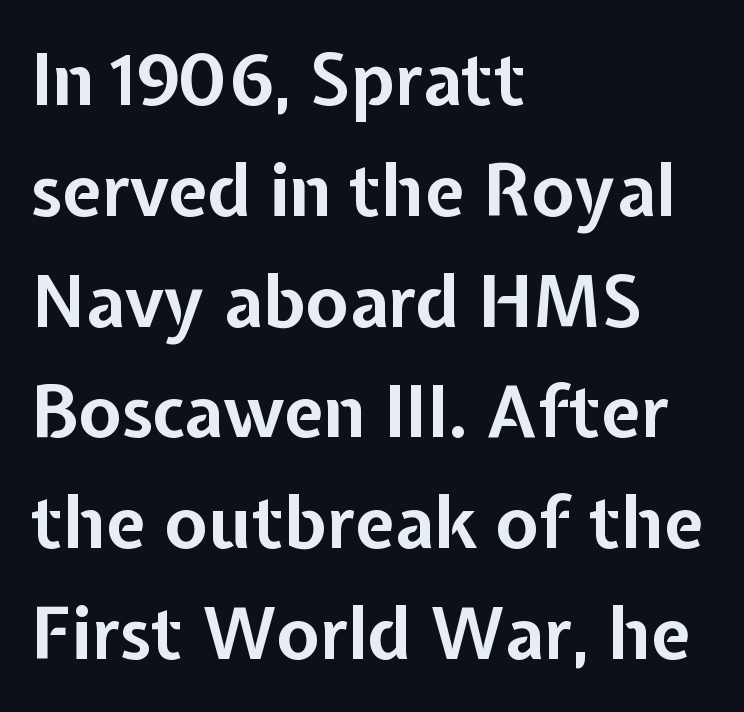
Q: Is the text bold? A: Yes.
Q: Is the text italic (slanted)? A: No, it is upright.
Q: Is the typeface a serif or a sans-serif typeface? A: Sans-serif.
Q: Is the text underlined? A: No.
Q: How is the paragraph aligned? A: Left-aligned.
Q: Is the spacing between letters normal or unusually wide? A: Normal.
Q: Is the spacing between lines tight, normal or loose? A: Normal.
Q: Width (condensed, normal, or wide)? A: Normal.
Q: Stroke contrast? A: Low.
Q: x-height? A: Medium.
Q: Monospaced? A: No.
